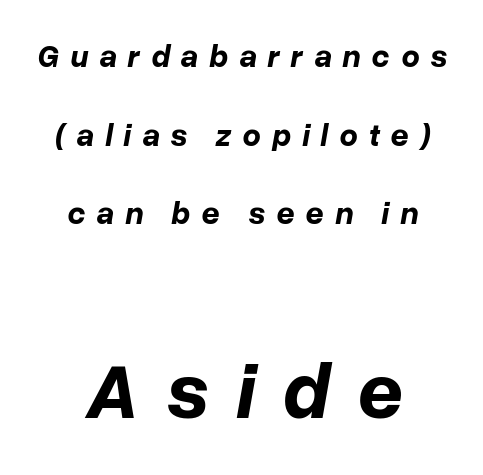
The image shows 80 px bold type, italic (leaning right); set centered, loose line spacing (2.46x), unusually wide letter spacing (+0.34 em), not underlined; the second (bottom) block is 2.5x larger; low stroke contrast and a medium x-height.
